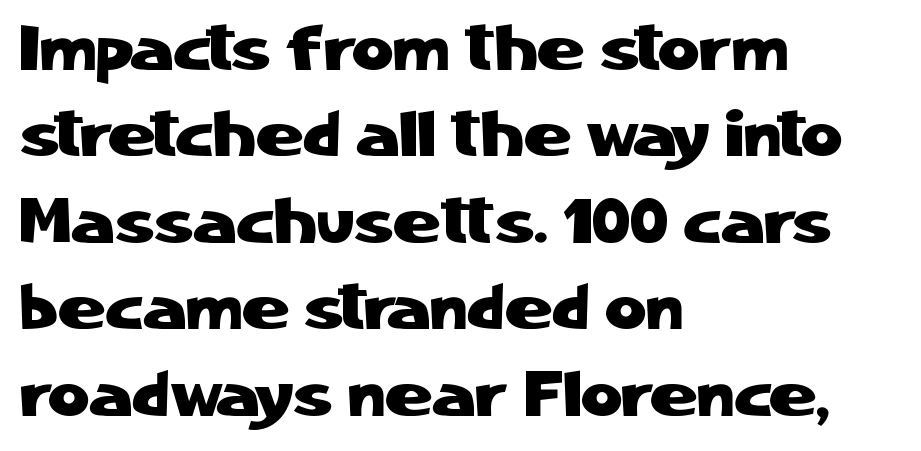
The image shows 64 px sans-serif type, upright; set left-aligned, normal line spacing (1.35x), normal letter spacing, not underlined; low stroke contrast and a medium x-height.
